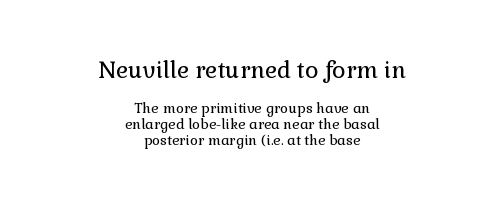
Both edges are ragged and mirror each other, which tells us the setting is centered. Leading is clearly below the norm, producing a dense column. Size hierarchy here favors the leading block over the trailing one. The type sits square on the baseline with zero lean.
